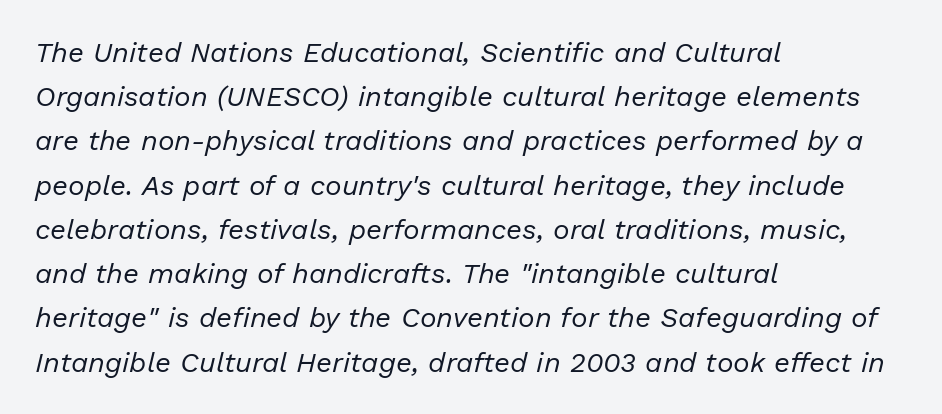
{"italic": "yes", "lean": "right", "slant_degrees": 13, "bold": "no", "weight": "regular", "width": "normal", "stroke_contrast": "low", "x_height": "medium", "monospaced": "no", "underline": "no", "align": "left", "line_spacing": "normal", "line_spacing_ratio": 1.58, "letter_spacing": "normal", "letter_spacing_em": 0.0, "glyph_px": 28}
